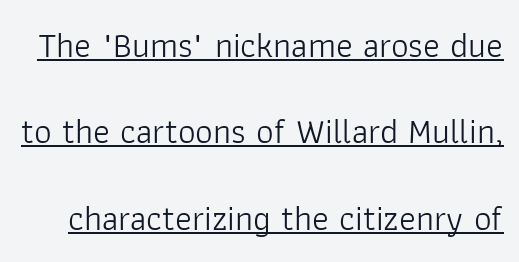
Has an underline been added? It has. Unbolded letterforms with no extra heft. Note the varied advance widths — an 'i' is clearly narrower than an 'm'. Widely set lines give the paragraph a tall, airy silhouette.
